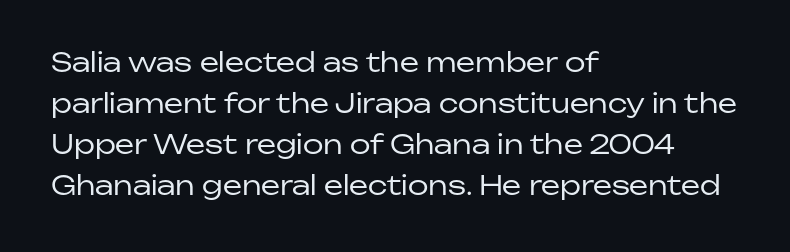
{"italic": "no", "bold": "no", "underline": "no", "align": "left", "line_spacing": "normal", "line_spacing_ratio": 1.52, "letter_spacing": "normal", "letter_spacing_em": 0.0, "glyph_px": 27}
